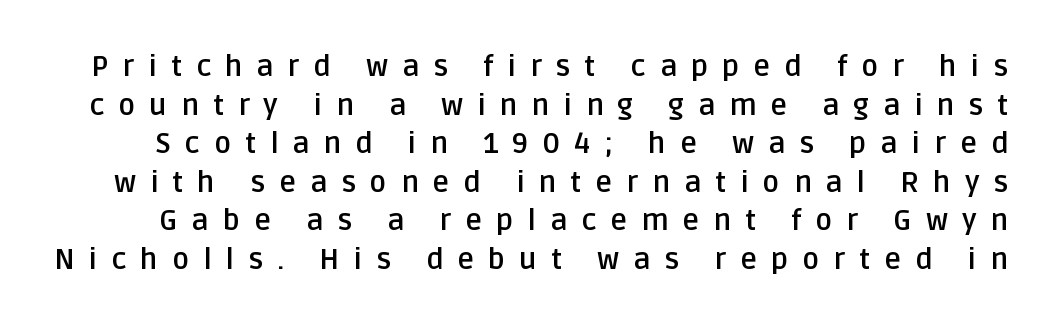
The image shows 29 px semibold sans-serif type, upright; set normal line spacing (1.33x), unusually wide letter spacing (+0.48 em), not underlined; low stroke contrast and a large x-height.
